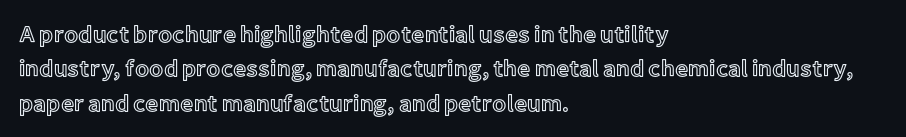
Q: Is the text italic (slanted)? A: No, it is upright.
Q: Is the text underlined? A: No.
Q: How is the paragraph aligned? A: Left-aligned.
Q: Is the spacing between letters normal or unusually wide? A: Normal.
Q: Is the spacing between lines tight, normal or loose? A: Normal.
